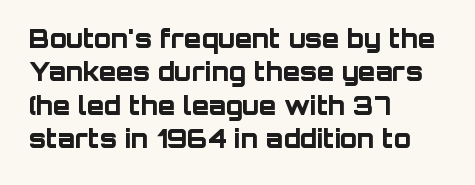
The image shows 25 px bold type, upright; set left-aligned, normal line spacing (1.34x), normal letter spacing, not underlined.
